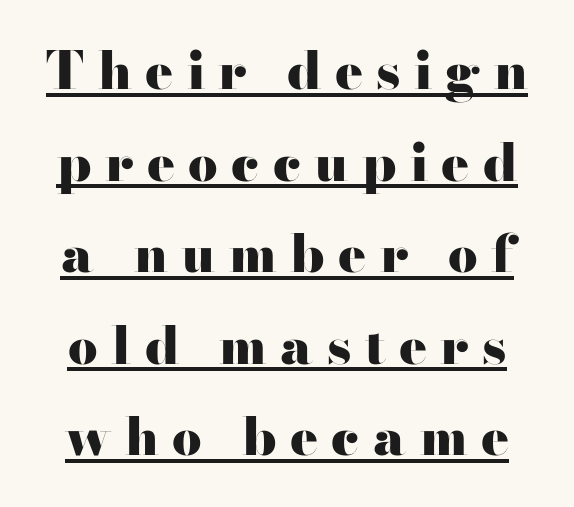
Proportional: the letters do not fall into vertical columns. This is the regular roman posture of the typeface. In terms of letterspacing, this is a distinctly airy, spread setting. Is the type bold? Yes — the strokes are clearly thick and heavy. The lettering is marked with a stroke running underneath it. This sample uses a serif face.
